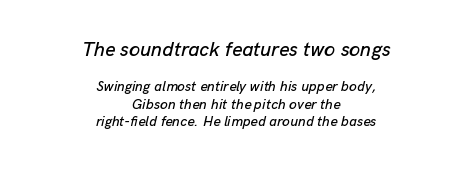
{"italic": "yes", "lean": "right", "slant_degrees": 13, "underline": "no", "align": "center", "line_spacing": "normal", "line_spacing_ratio": 1.26, "letter_spacing": "normal", "letter_spacing_em": 0.0, "larger_block": "first", "size_ratio": 1.43, "glyph_px": 20}
